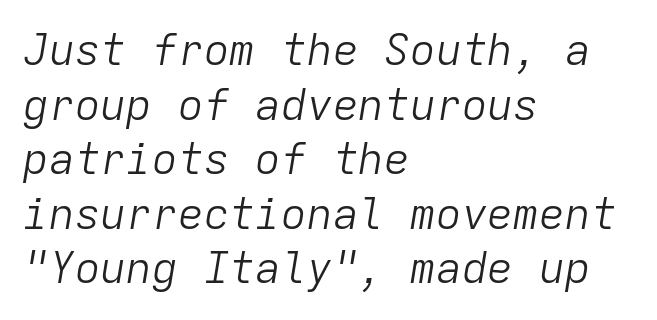
Q: Is the text bold? A: No.
Q: Is the text italic (slanted)? A: Yes, it leans right by about 9 degrees.
Q: Is the text underlined? A: No.
Q: How is the paragraph aligned? A: Left-aligned.
Q: Is the spacing between letters normal or unusually wide? A: Normal.
Q: Is the spacing between lines tight, normal or loose? A: Normal.
Q: Width (condensed, normal, or wide)? A: Normal.
Q: Stroke contrast? A: Low.
Q: x-height? A: Medium.
Q: Monospaced? A: Yes.
